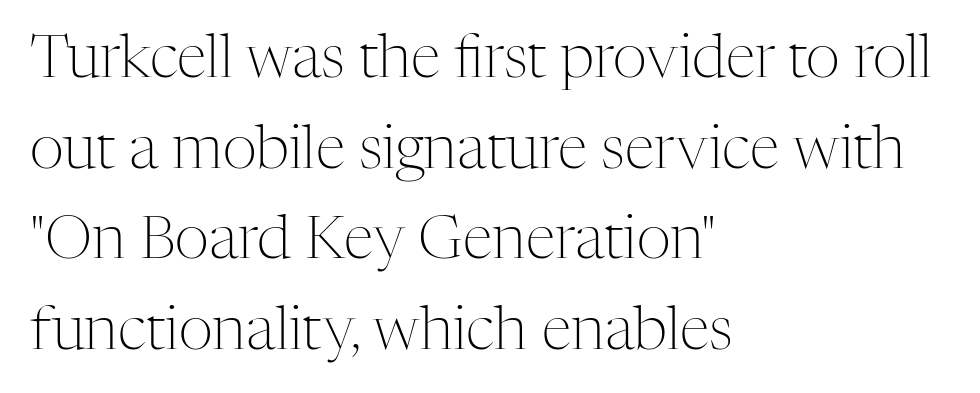
{"serif": "yes", "italic": "no", "bold": "no", "weight": "light", "width": "normal", "stroke_contrast": "medium", "x_height": "medium", "monospaced": "no", "underline": "no", "align": "left", "line_spacing": "normal", "line_spacing_ratio": 1.51, "letter_spacing": "normal", "letter_spacing_em": 0.0, "glyph_px": 60}
